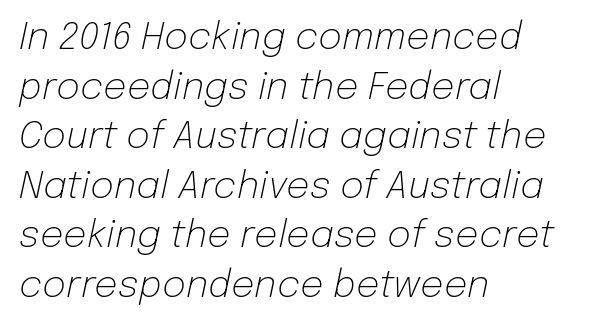
Q: Is the text bold? A: No.
Q: Is the text italic (slanted)? A: Yes, it leans right by about 12 degrees.
Q: Is the text underlined? A: No.
Q: How is the paragraph aligned? A: Left-aligned.
Q: Is the spacing between letters normal or unusually wide? A: Normal.
Q: Is the spacing between lines tight, normal or loose? A: Normal.
Q: Width (condensed, normal, or wide)? A: Normal.
Q: Stroke contrast? A: Low.
Q: x-height? A: Medium.
Q: Monospaced? A: No.
